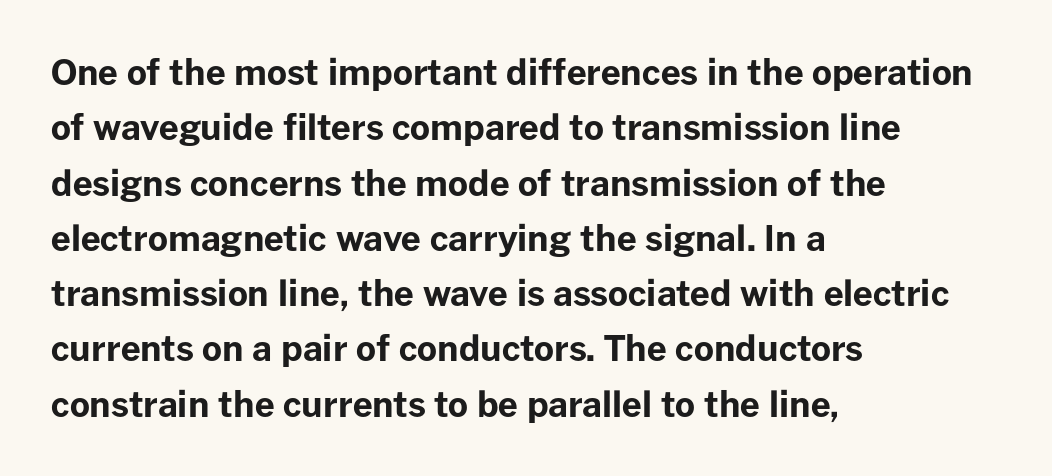
Do the letters lean? They stand straight. Glyph-to-glyph distance matches everyday printed text. Regarding serifs, this sample does without them. Strokes here are thick enough to call this a true bold.
